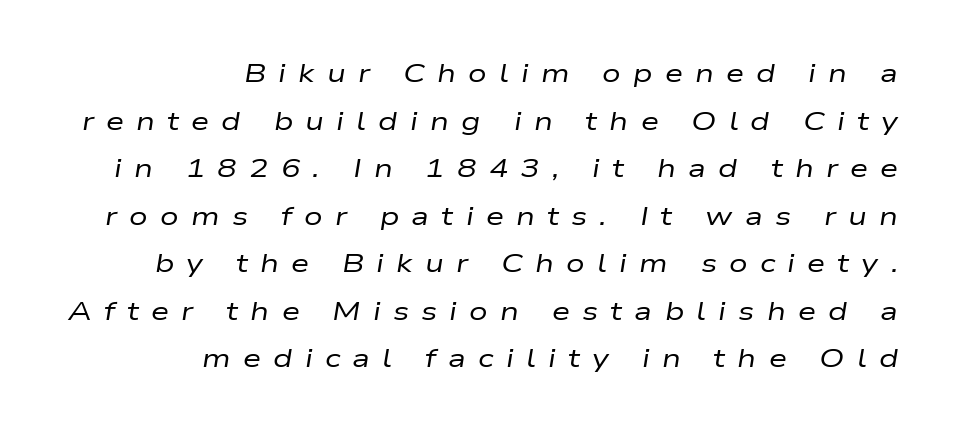
{"italic": "yes", "lean": "right", "slant_degrees": 9, "bold": "no", "underline": "no", "align": "right", "line_spacing_ratio": 1.83, "letter_spacing": "wide", "letter_spacing_em": 0.47, "glyph_px": 26}
